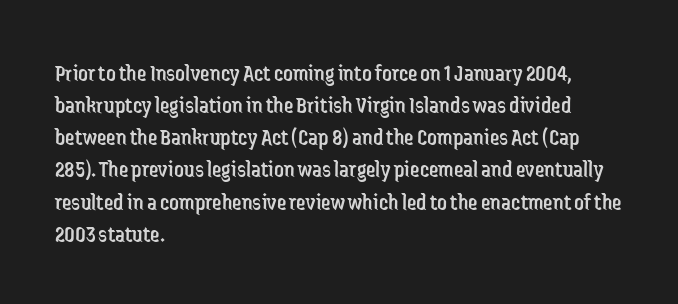
{"italic": "no", "bold": "no", "underline": "no", "align": "left", "line_spacing": "normal", "line_spacing_ratio": 1.34, "letter_spacing": "normal", "letter_spacing_em": 0.0, "glyph_px": 24}
